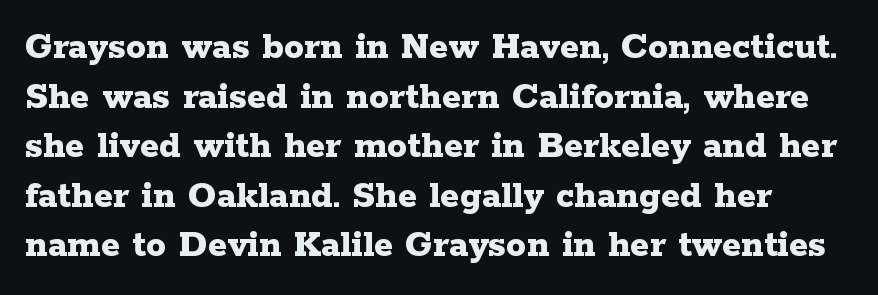
Q: Is the text bold? A: Yes.
Q: Is the text italic (slanted)? A: No, it is upright.
Q: Is the typeface a serif or a sans-serif typeface? A: Serif.
Q: Is the text underlined? A: No.
Q: Is the spacing between letters normal or unusually wide? A: Normal.
Q: Width (condensed, normal, or wide)? A: Wide.
Q: Stroke contrast? A: Low.
Q: x-height? A: Medium.
Q: Monospaced? A: No.
